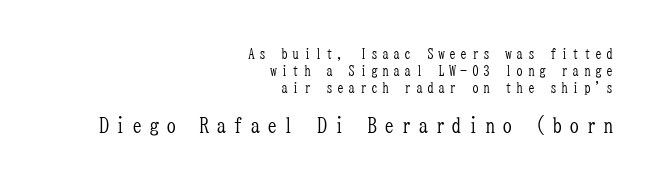
The block sitting lower on the canvas is the one with enlarged characters. No italicization has been applied; the sample stays upright. Stroke thickness stays within the range of a standard reading face or lighter. Quick note: underline off. Line ends are locked; line starts wander.
